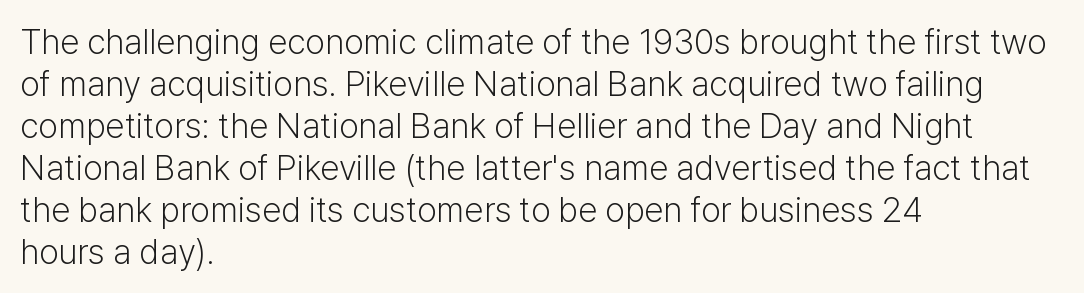
{"serif": "no", "italic": "no", "bold": "no", "weight": "light", "width": "normal", "stroke_contrast": "low", "x_height": "medium", "monospaced": "no", "underline": "no", "align": "left", "line_spacing_ratio": 1.2, "letter_spacing": "normal", "letter_spacing_em": 0.0, "glyph_px": 35}
